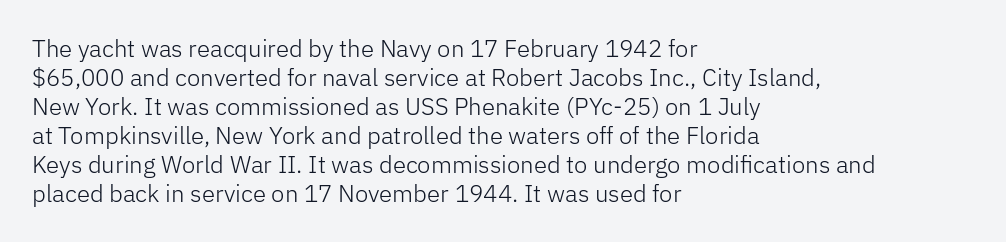
The image shows 24 px text type, upright; set left-aligned, line spacing 1.21x, normal letter spacing, not underlined.
